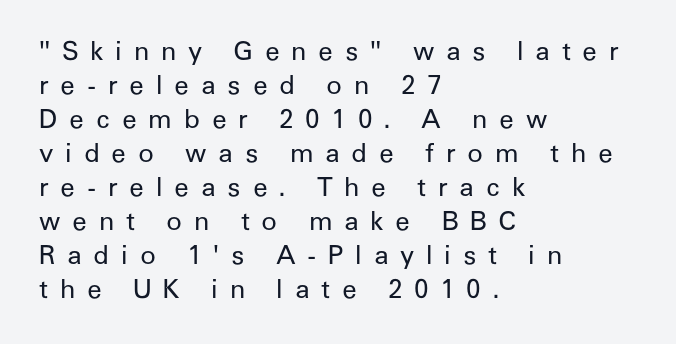
The image shows 26 px text type, upright; set left-aligned, normal line spacing (1.31x), unusually wide letter spacing (+0.45 em), not underlined.
